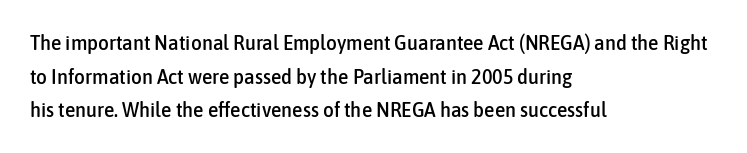
{"italic": "no", "underline": "no", "align": "left", "line_spacing": "normal", "line_spacing_ratio": 1.6, "letter_spacing": "normal", "letter_spacing_em": 0.0, "glyph_px": 21}
